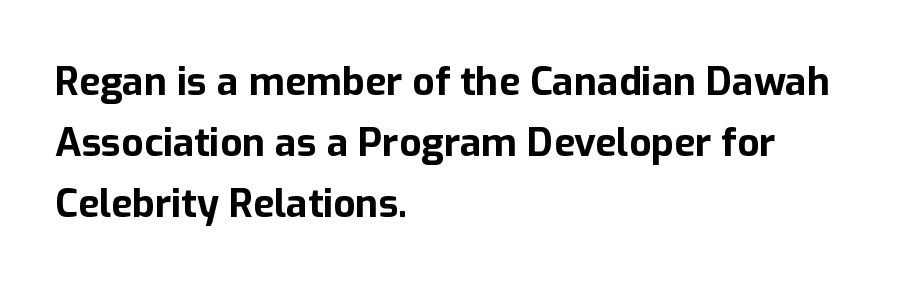
The rendering uses a bold face; every stroke is thick and dark. Proportional: the letters do not fall into vertical columns. The leading is moderate, giving the passage an even texture. No extra tracking has been applied to these lines. Stroke terminals: plain, sans-serif. A bare baseline throughout the passage.
